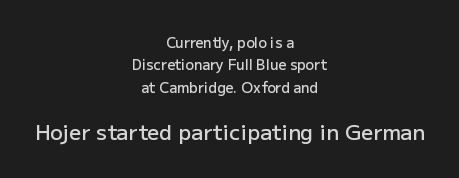
The image shows 21 px text type, upright; set centered, normal line spacing (1.59x), normal letter spacing, not underlined; the second (bottom) block is 1.5x larger.
